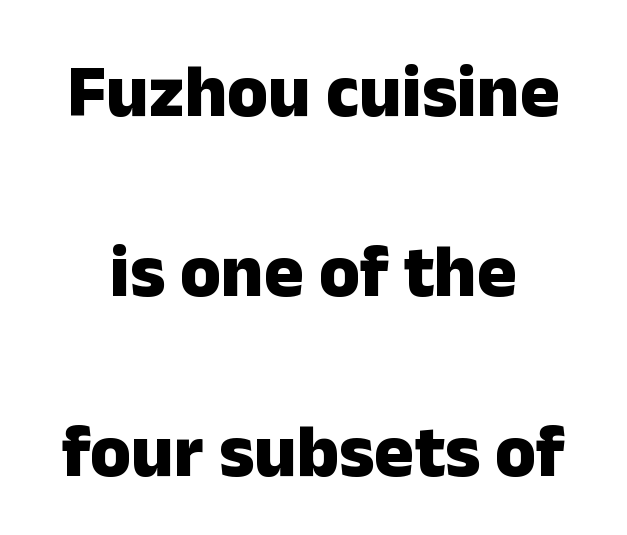
The image shows 74 px heavy sans-serif type, upright; set loose line spacing (2.43x), normal letter spacing, not underlined; low stroke contrast and a medium x-height.
